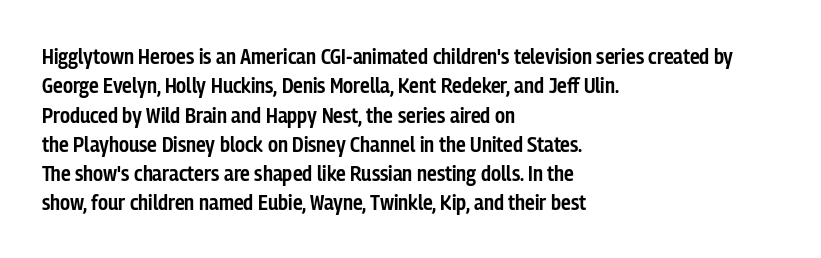
{"italic": "no", "bold": "semi", "underline": "no", "align": "left", "line_spacing": "normal", "line_spacing_ratio": 1.33, "letter_spacing": "normal", "letter_spacing_em": 0.0, "glyph_px": 22}
